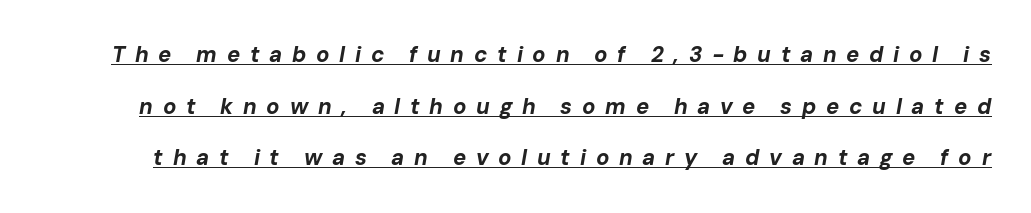
Q: Is the text bold? A: Yes.
Q: Is the text italic (slanted)? A: Yes, it leans right by about 10 degrees.
Q: Is the text underlined? A: Yes.
Q: Is the spacing between letters normal or unusually wide? A: Unusually wide.
Q: Is the spacing between lines tight, normal or loose? A: Loose.
